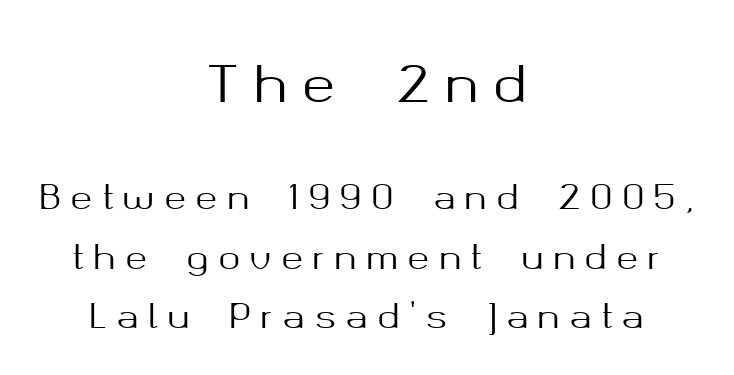
Here the designer chose a conventional face with non-uniform glyph widths. Note: no serifs on the glyphs. The paragraph has two soft edges and a firm central axis. You can tell it's not italic because the verticals are truly vertical.
